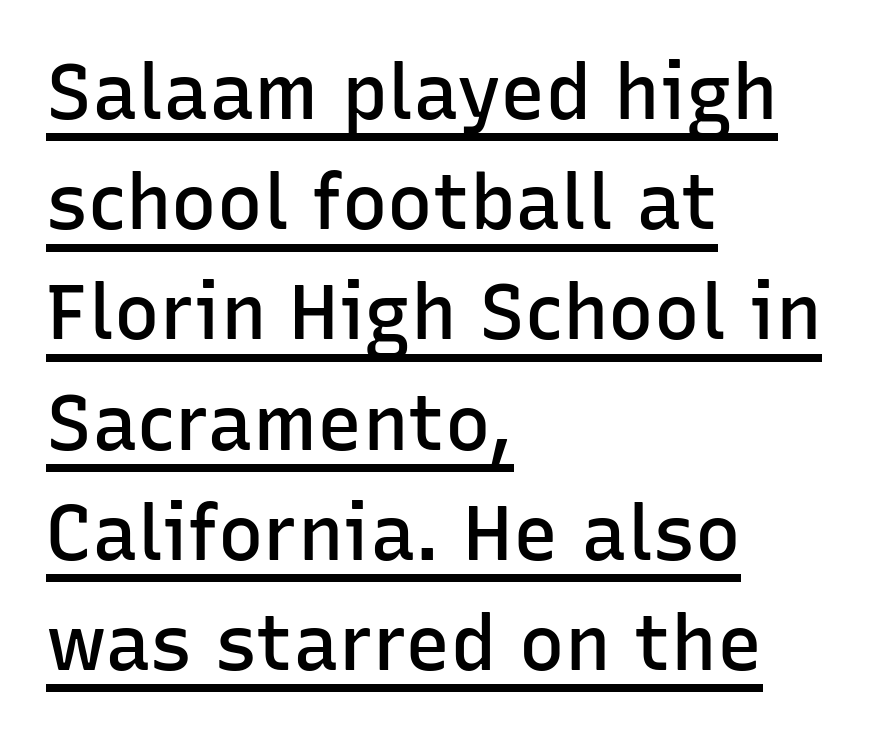
The image shows 76 px semibold sans-serif type, upright; set left-aligned, normal line spacing (1.45x), normal letter spacing, underlined; low stroke contrast and a medium x-height.
